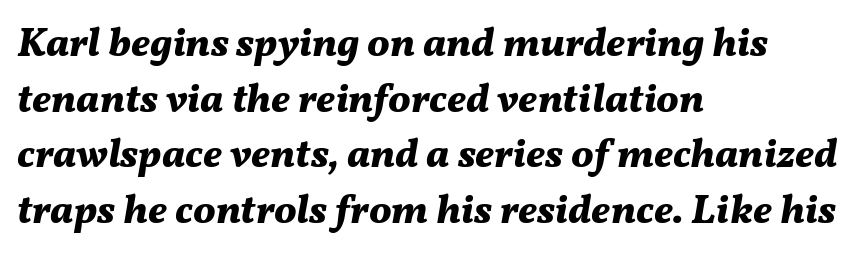
Q: Is the text bold? A: Yes.
Q: Is the text italic (slanted)? A: Yes, it leans right by about 11 degrees.
Q: Is the text underlined? A: No.
Q: How is the paragraph aligned? A: Left-aligned.
Q: Is the spacing between letters normal or unusually wide? A: Normal.
Q: Is the spacing between lines tight, normal or loose? A: Normal.
Q: Width (condensed, normal, or wide)? A: Normal.
Q: Stroke contrast? A: Medium.
Q: x-height? A: Medium.
Q: Monospaced? A: No.
